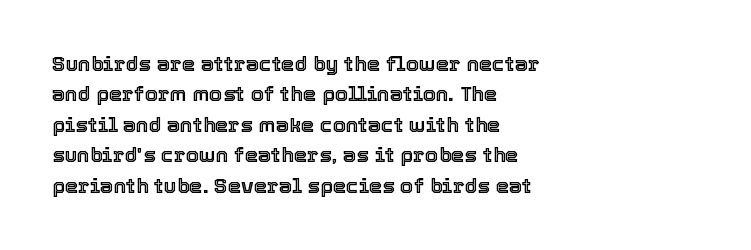
Q: Is the text italic (slanted)? A: No, it is upright.
Q: Is the text underlined? A: No.
Q: How is the paragraph aligned? A: Left-aligned.
Q: Is the spacing between letters normal or unusually wide? A: Normal.
Q: Is the spacing between lines tight, normal or loose? A: Normal.
